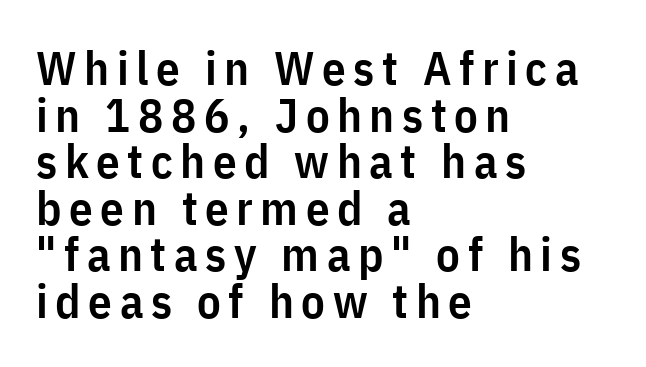
The image shows 47 px semibold, condensed sans-serif type, upright; set left-aligned, tight line spacing (0.99x), not underlined; low stroke contrast and a medium x-height.
